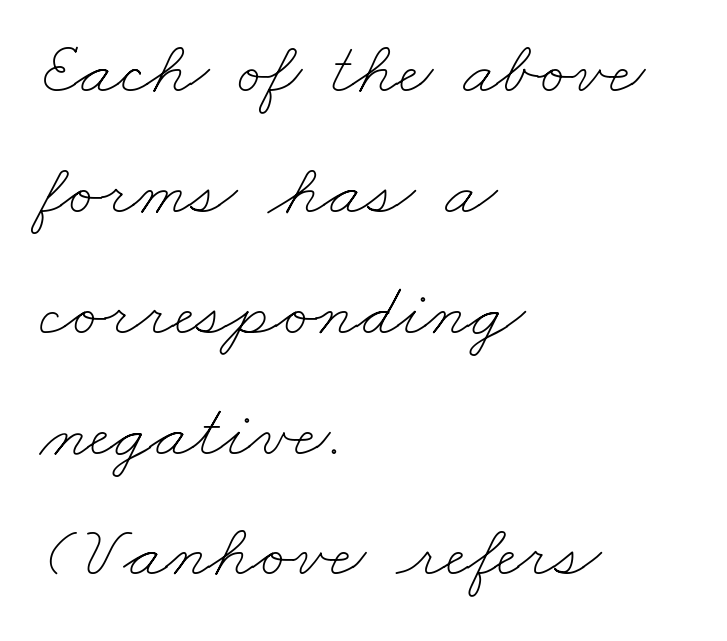
Q: Is the text bold? A: No.
Q: Is the text underlined? A: No.
Q: How is the paragraph aligned? A: Left-aligned.
Q: Is the spacing between letters normal or unusually wide? A: Normal.
Q: Is the spacing between lines tight, normal or loose? A: Normal.
Q: Width (condensed, normal, or wide)? A: Wide.
Q: Stroke contrast? A: Low.
Q: x-height? A: Small.
Q: Monospaced? A: No.
